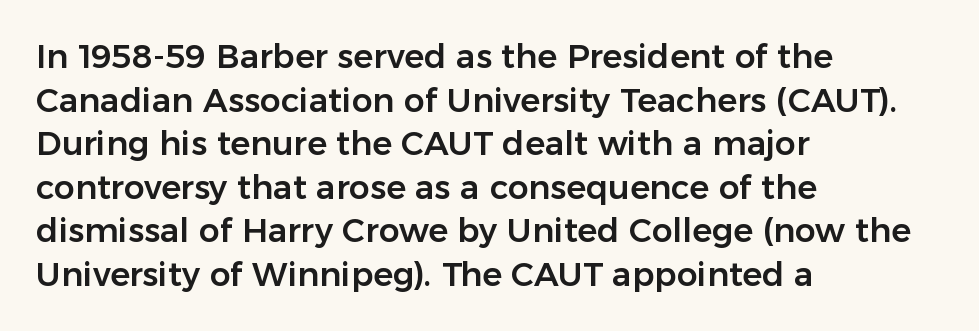
The image shows 33 px sans-serif type, upright; set left-aligned, normal line spacing (1.32x), normal letter spacing, not underlined; low stroke contrast and a medium x-height.
